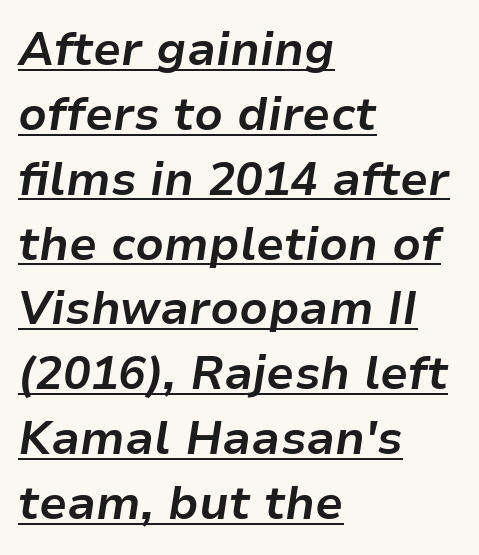
The image shows 46 px bold type, italic (leaning right); set left-aligned, normal line spacing (1.41x), normal letter spacing, underlined; low stroke contrast and a medium x-height.
